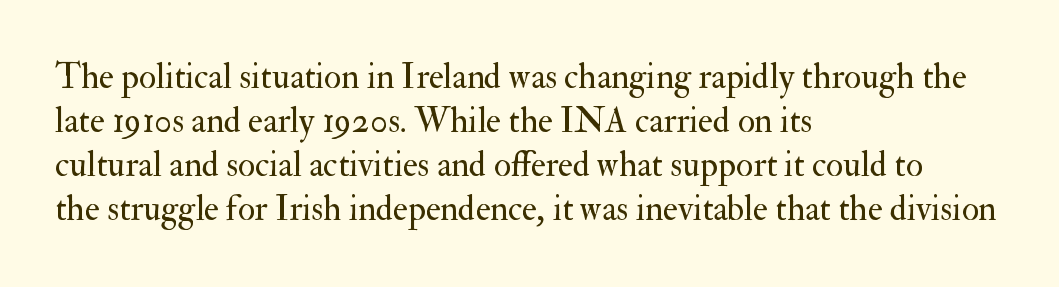
{"serif": "yes", "italic": "no", "bold": "no", "weight": "regular", "width": "normal", "stroke_contrast": "medium", "x_height": "small", "monospaced": "no", "underline": "no", "align": "left", "line_spacing": "normal", "line_spacing_ratio": 1.26, "letter_spacing": "normal", "letter_spacing_em": 0.0, "glyph_px": 35}
